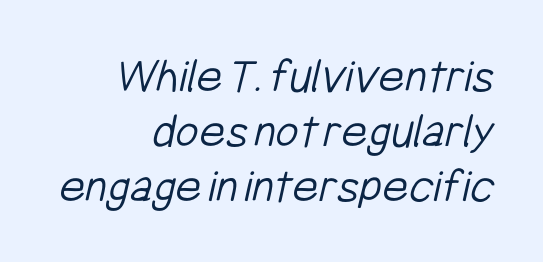
Q: Is the text bold? A: No.
Q: Is the typeface a serif or a sans-serif typeface? A: Sans-serif.
Q: Is the text underlined? A: No.
Q: How is the paragraph aligned? A: Right-aligned.
Q: Is the spacing between letters normal or unusually wide? A: Normal.
Q: Is the spacing between lines tight, normal or loose? A: Tight.
Q: Width (condensed, normal, or wide)? A: Condensed.
Q: Stroke contrast? A: Low.
Q: x-height? A: Medium.
Q: Monospaced? A: No.
